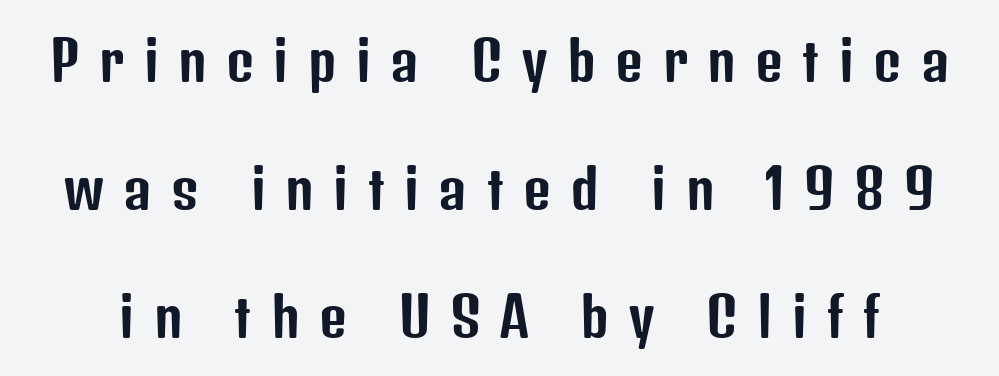
The image shows 54 px condensed sans-serif type, upright; set loose line spacing (2.37x), unusually wide letter spacing (+0.36 em), not underlined; low stroke contrast and a medium x-height.
